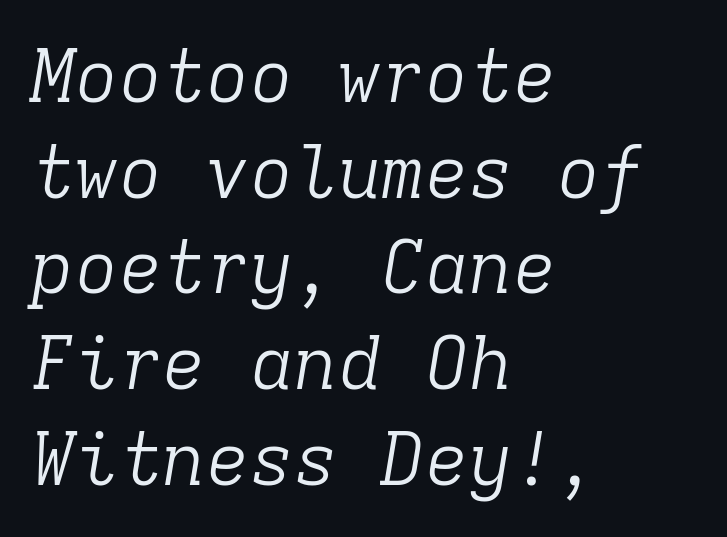
The image shows 73 px light serif type, italic (leaning right), monospaced; set left-aligned, normal line spacing (1.31x), normal letter spacing, not underlined; low stroke contrast and a medium x-height.
